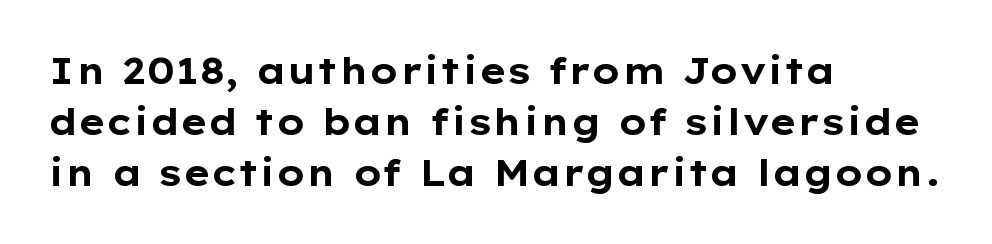
The image shows 36 px bold, wide sans-serif type, upright; set left-aligned, normal line spacing (1.42x), normal letter spacing, not underlined; low stroke contrast and a medium x-height.
